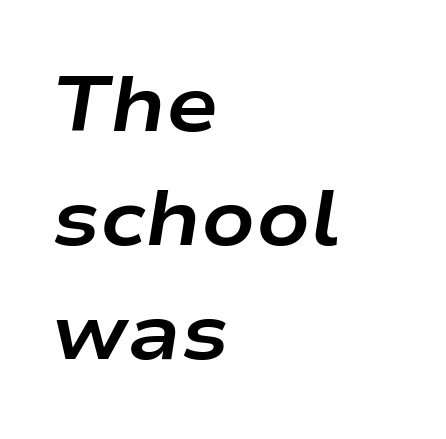
The image shows 78 px bold, wide type, italic (leaning right); set left-aligned, normal line spacing (1.46x), normal letter spacing, not underlined; low stroke contrast and a medium x-height.
